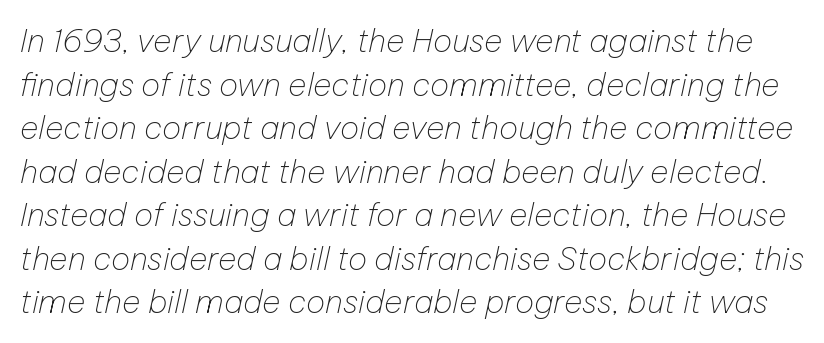
Q: Is the text bold? A: No.
Q: Is the text italic (slanted)? A: Yes, it leans right by about 12 degrees.
Q: Is the text underlined? A: No.
Q: Is the spacing between letters normal or unusually wide? A: Normal.
Q: Is the spacing between lines tight, normal or loose? A: Normal.
Q: Width (condensed, normal, or wide)? A: Normal.
Q: Stroke contrast? A: Low.
Q: x-height? A: Medium.
Q: Monospaced? A: No.
